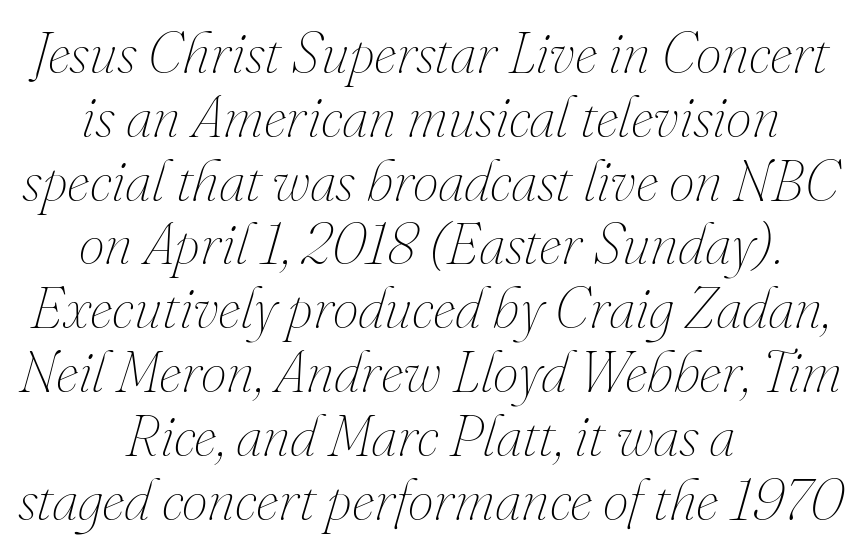
{"italic": "yes", "lean": "right", "slant_degrees": 16, "bold": "no", "weight": "thin", "width": "normal", "stroke_contrast": "medium", "x_height": "small", "monospaced": "no", "underline": "no", "align": "center", "line_spacing": "tight", "line_spacing_ratio": 1.1, "letter_spacing": "normal", "letter_spacing_em": 0.0, "glyph_px": 58}
